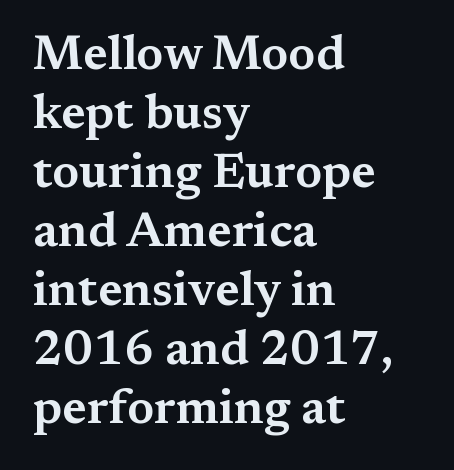
The image shows 48 px wide serif type, upright; set left-aligned, line spacing 1.23x, normal letter spacing, not underlined; medium stroke contrast and a medium x-height.
